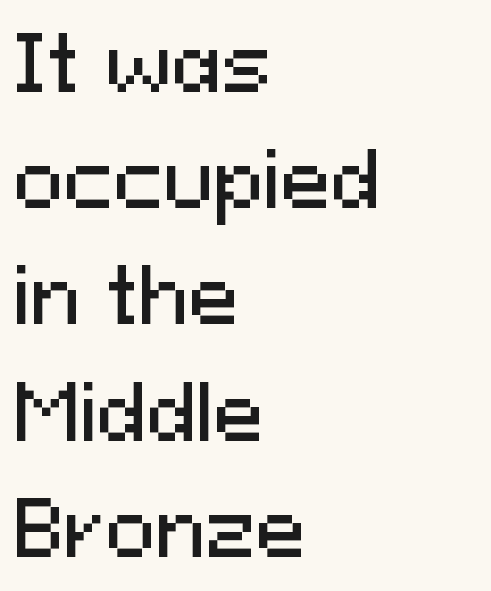
Descender tails drop into unmarked territory. A roman cut, with each character standing at attention. Serifs: no, the terminals of the letterforms are clean. A typesetter would call this zero additional tracking.
